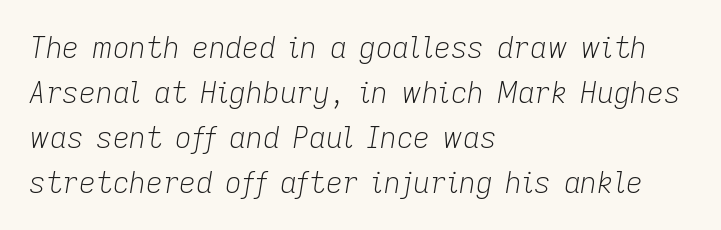
The image shows 29 px light type, italic (leaning right); set left-aligned, normal line spacing (1.55x), normal letter spacing, not underlined; low stroke contrast and a medium x-height.
